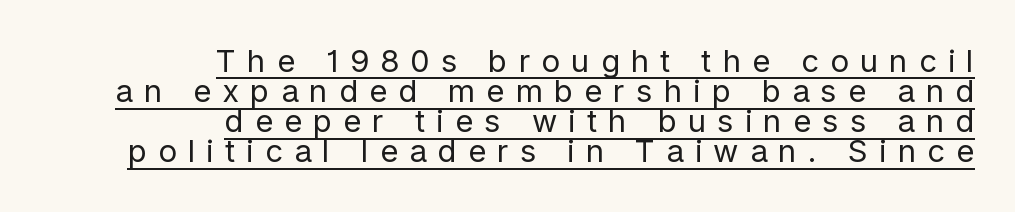
{"serif": "no", "italic": "no", "bold": "no", "weight": "regular", "width": "normal", "stroke_contrast": "low", "x_height": "medium", "monospaced": "no", "underline": "yes", "align": "right", "line_spacing": "tight", "line_spacing_ratio": 0.97, "letter_spacing": "wide", "letter_spacing_em": 0.36, "glyph_px": 31}
